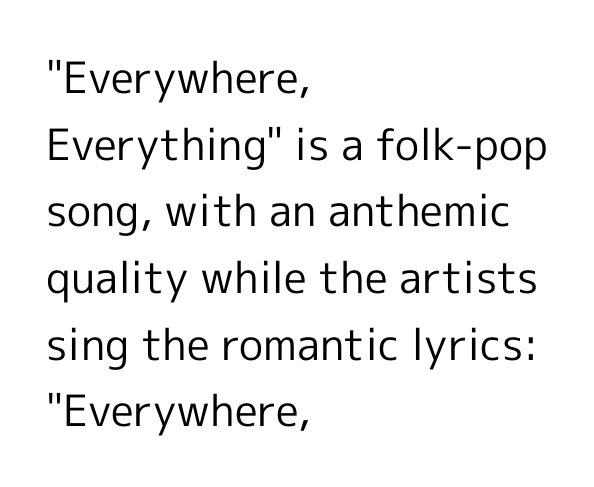
Q: Is the text bold? A: No.
Q: Is the text italic (slanted)? A: No, it is upright.
Q: Is the typeface a serif or a sans-serif typeface? A: Sans-serif.
Q: Is the text underlined? A: No.
Q: How is the paragraph aligned? A: Left-aligned.
Q: Is the spacing between letters normal or unusually wide? A: Normal.
Q: Is the spacing between lines tight, normal or loose? A: Normal.
Q: Width (condensed, normal, or wide)? A: Normal.
Q: x-height? A: Medium.
Q: Monospaced? A: No.
